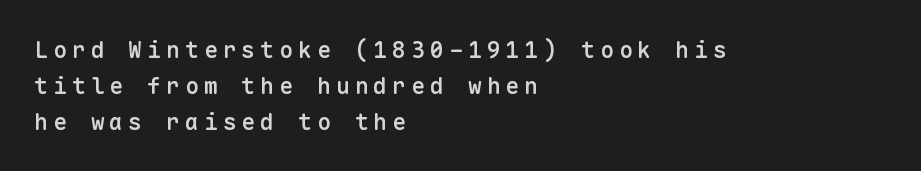
Clear beneath every line of the passage. How would I describe the line gaps? Plain and ordinary. Typographic density is moderately raised because the face is semibold. The letterforms stand isolated, each surrounded by extra space. Every character sits straight up, as roman type does.
